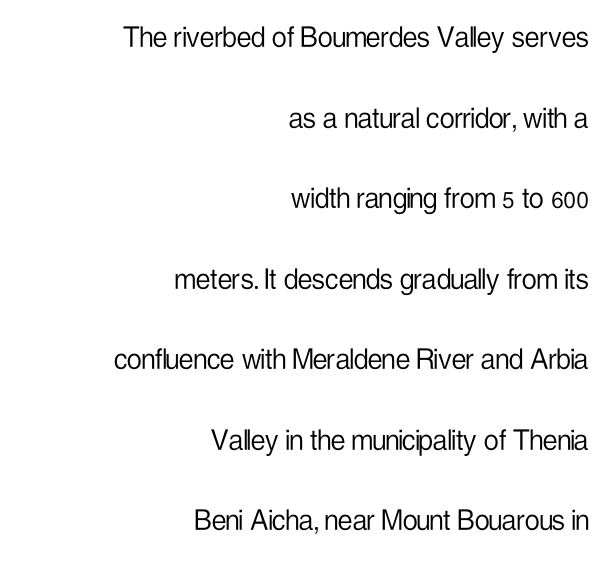
Q: Is the text bold? A: No.
Q: Is the text italic (slanted)? A: No, it is upright.
Q: Is the typeface a serif or a sans-serif typeface? A: Sans-serif.
Q: Is the text underlined? A: No.
Q: How is the paragraph aligned? A: Right-aligned.
Q: Is the spacing between letters normal or unusually wide? A: Normal.
Q: Is the spacing between lines tight, normal or loose? A: Loose.
Q: Width (condensed, normal, or wide)? A: Condensed.
Q: Stroke contrast? A: Low.
Q: x-height? A: Medium.
Q: Monospaced? A: No.
